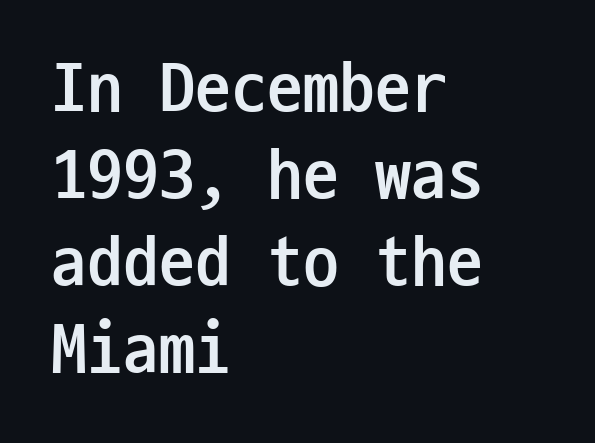
The image shows 72 px semibold, condensed sans-serif type, upright, monospaced; set left-aligned, line spacing 1.21x, normal letter spacing, not underlined; low stroke contrast and a medium x-height.
